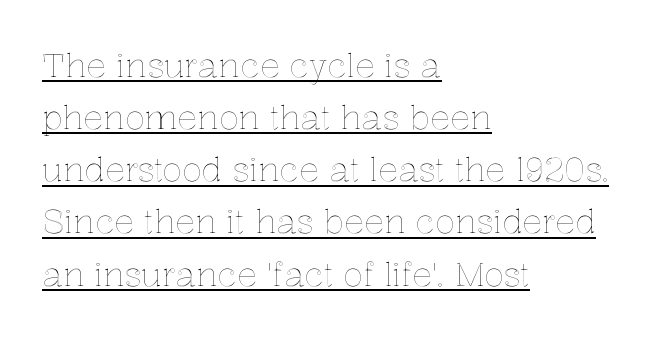
Q: Is the text italic (slanted)? A: No, it is upright.
Q: Is the text underlined? A: Yes.
Q: How is the paragraph aligned? A: Left-aligned.
Q: Is the spacing between letters normal or unusually wide? A: Normal.
Q: Is the spacing between lines tight, normal or loose? A: Normal.
Q: Width (condensed, normal, or wide)? A: Normal.
Q: x-height? A: Medium.
Q: Monospaced? A: No.
